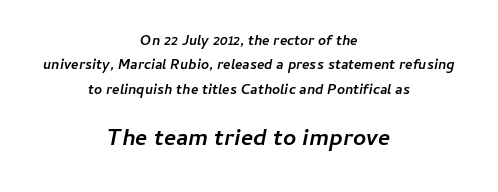
Students, this is bold: see how much ink each stroke carries. How are the letters spaced? Ordinarily, with no added tracking. The passage is arranged like a title page — every line centered. Look at the glyph heights: the lower group is clearly the bigger setting. When letters slant like this, we call the style italic. Glance below the letters and you will spot only blank space.
